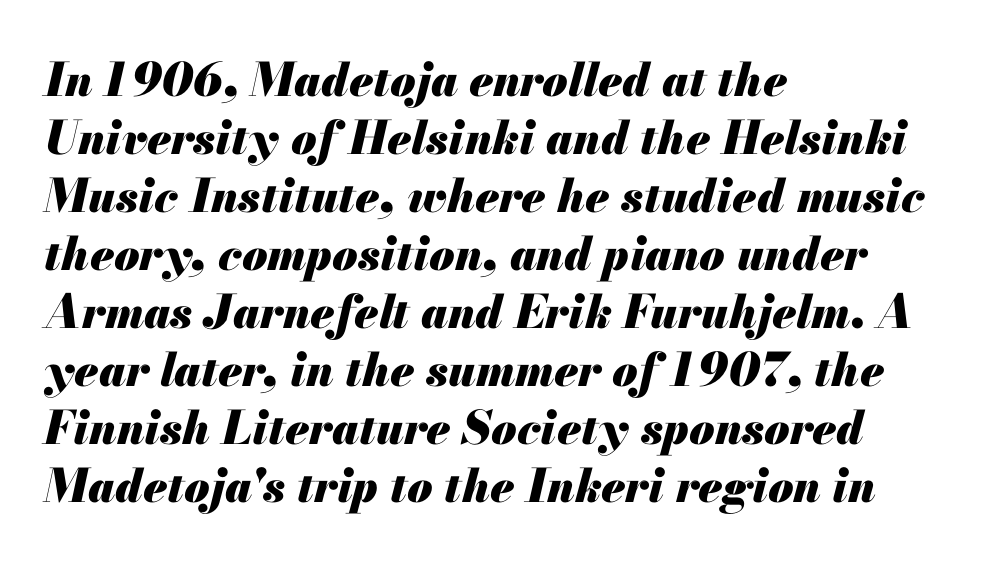
Note the varied advance widths — an 'i' is clearly narrower than an 'm'. The passage shown is emphatically bold. A normal amount of white space separates one row of letters from the next. A typesetter would mark this as italic. The space directly below the letters is spotless.
